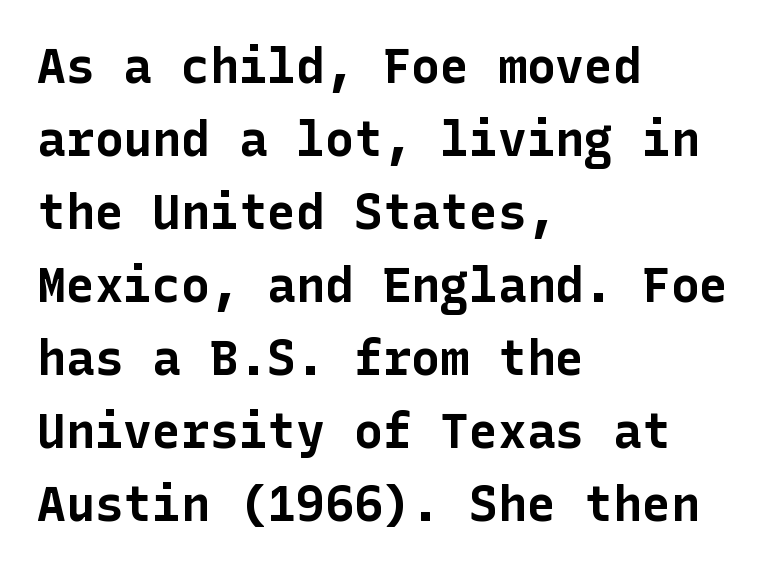
{"serif": "no", "italic": "no", "bold": "yes", "weight": "bold", "width": "normal", "stroke_contrast": "low", "x_height": "medium", "underline": "no", "align": "left", "line_spacing": "normal", "line_spacing_ratio": 1.52, "letter_spacing": "normal", "letter_spacing_em": 0.0, "glyph_px": 48}
